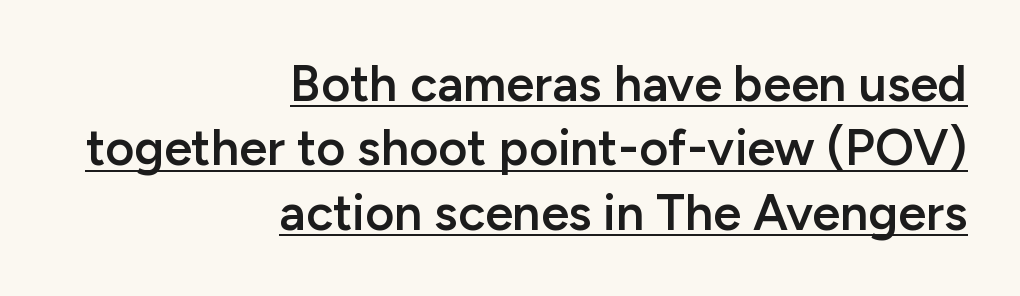
{"serif": "no", "italic": "no", "bold": "semi", "weight": "semibold", "width": "normal", "stroke_contrast": "low", "x_height": "medium", "monospaced": "no", "underline": "yes", "align": "right", "line_spacing": "normal", "line_spacing_ratio": 1.29, "letter_spacing": "normal", "letter_spacing_em": 0.0, "glyph_px": 50}
